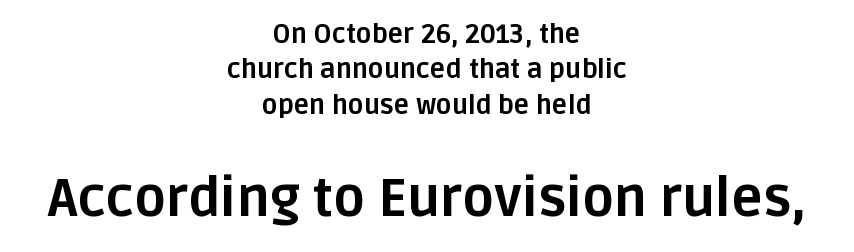
Q: Is the text bold? A: Yes.
Q: Is the text italic (slanted)? A: No, it is upright.
Q: Is the typeface a serif or a sans-serif typeface? A: Sans-serif.
Q: Is the text underlined? A: No.
Q: How is the paragraph aligned? A: Centered.
Q: Is the spacing between letters normal or unusually wide? A: Normal.
Q: Is the spacing between lines tight, normal or loose? A: Normal.
Q: Which block of text is set in a larger size, the first (top) or the second (bottom)? A: The second (bottom) one.
Q: Width (condensed, normal, or wide)? A: Normal.
Q: Stroke contrast? A: Low.
Q: x-height? A: Large.
Q: Monospaced? A: No.
